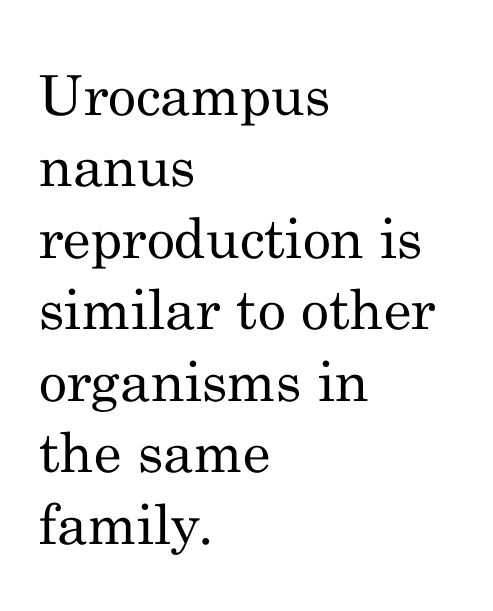
The characters are drawn with everyday or finer stroke widths. The gaps between neighbouring characters are ordinary and unremarkable. The letters carry serifs — small finishing strokes at the ends of their stems. Italic: no, the glyphs are upright roman. The face used here is proportionally spaced, like ordinary book or web type. Leftover space on each line is placed entirely after the last word.
